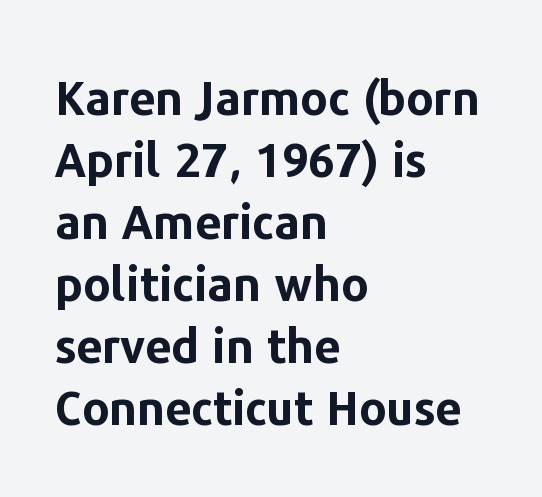
Q: Is the text bold? A: Yes.
Q: Is the text italic (slanted)? A: No, it is upright.
Q: Is the typeface a serif or a sans-serif typeface? A: Sans-serif.
Q: Is the text underlined? A: No.
Q: How is the paragraph aligned? A: Left-aligned.
Q: Is the spacing between letters normal or unusually wide? A: Normal.
Q: Is the spacing between lines tight, normal or loose? A: Normal.
Q: Width (condensed, normal, or wide)? A: Normal.
Q: Stroke contrast? A: Low.
Q: x-height? A: Medium.
Q: Monospaced? A: No.
